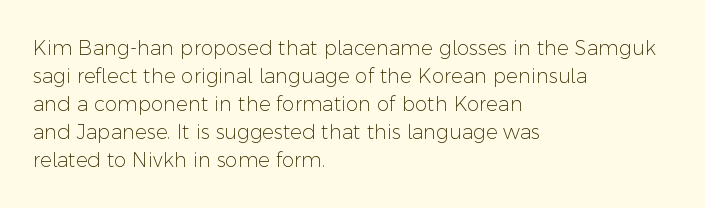
The image shows 20 px text type, upright; set left-aligned, normal line spacing (1.4x), normal letter spacing, not underlined.
